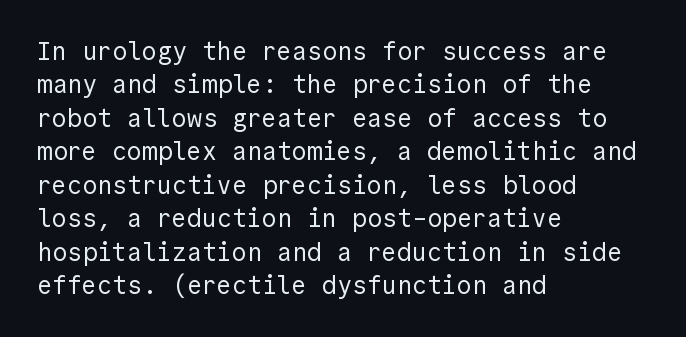
The image shows 25 px text type, upright; set left-aligned, normal line spacing (1.34x), normal letter spacing, not underlined.
